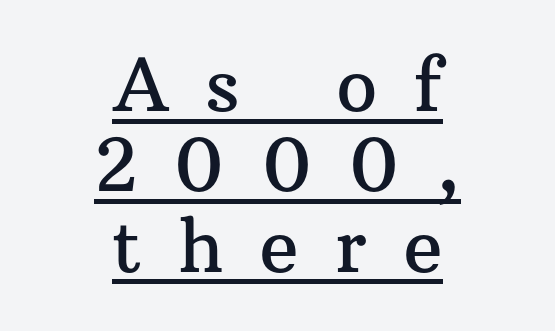
The typesetter chose a symmetrical, centered arrangement here. A typesetter would call this proportional, since set widths differ per character. The words here are underlined. Typographically, this falls in the serif category. In terms of posture, this sample is upright. The passage shown has open, widely tracked lettering throughout.
